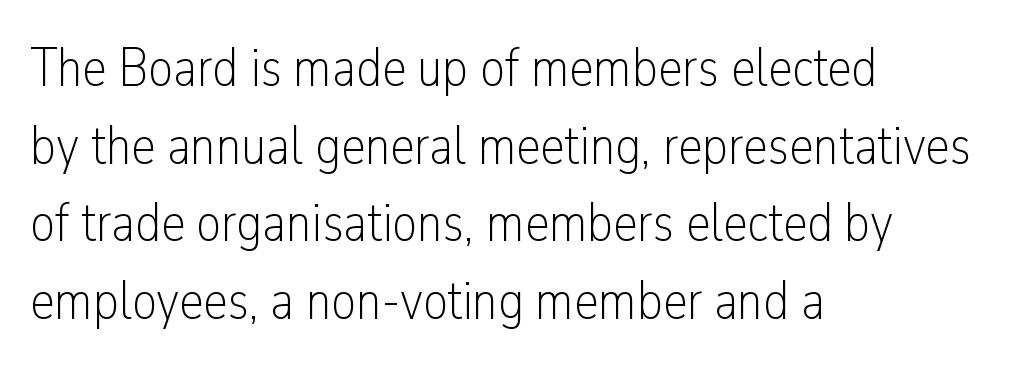
The image shows 55 px light, condensed sans-serif type, upright; set left-aligned, normal line spacing (1.41x), normal letter spacing, not underlined; low stroke contrast and a medium x-height.
